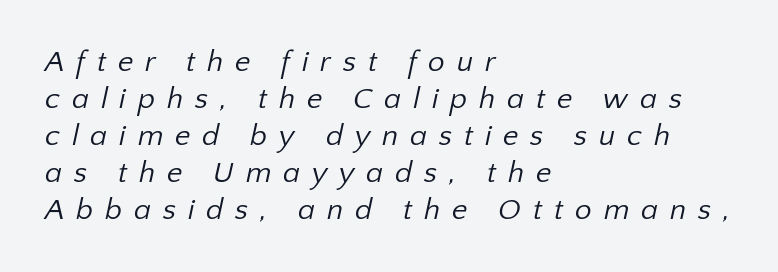
The image shows 30 px regular-weight sans-serif type; set left-aligned, line spacing 1.23x, unusually wide letter spacing (+0.39 em), not underlined; low stroke contrast and a medium x-height.
